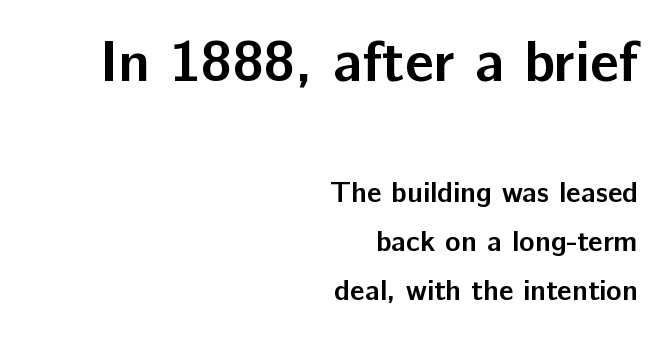
The image shows 58 px semibold sans-serif type, upright; set right-aligned, normal line spacing (1.69x), normal letter spacing, not underlined; the first (top) block is 2.0x larger; low stroke contrast and a medium x-height.
